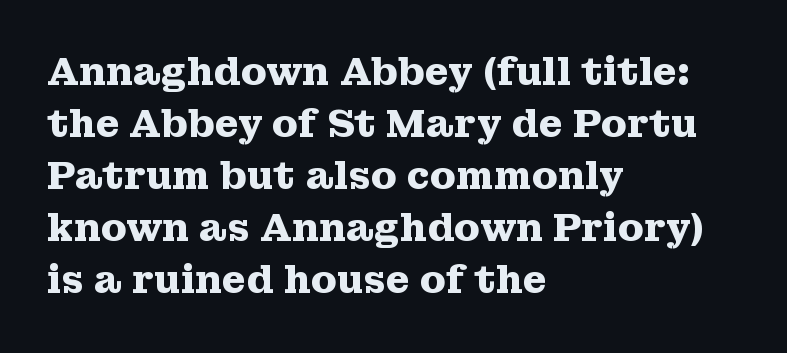
Q: Is the text bold? A: Yes.
Q: Is the text italic (slanted)? A: No, it is upright.
Q: Is the typeface a serif or a sans-serif typeface? A: Serif.
Q: Is the text underlined? A: No.
Q: How is the paragraph aligned? A: Left-aligned.
Q: Is the spacing between letters normal or unusually wide? A: Normal.
Q: Is the spacing between lines tight, normal or loose? A: Normal.
Q: Width (condensed, normal, or wide)? A: Wide.
Q: Stroke contrast? A: Medium.
Q: x-height? A: Medium.
Q: Monospaced? A: No.
